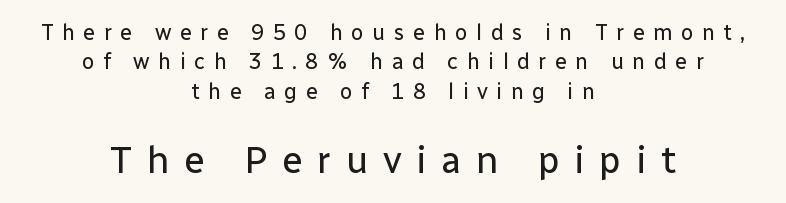
{"serif": "no", "italic": "no", "bold": "no", "weight": "regular", "width": "normal", "stroke_contrast": "low", "x_height": "medium", "monospaced": "no", "underline": "no", "align": "center", "line_spacing": "normal", "line_spacing_ratio": 1.33, "letter_spacing": "wide", "letter_spacing_em": 0.38, "larger_block": "second", "size_ratio": 1.73, "glyph_px": 38}
